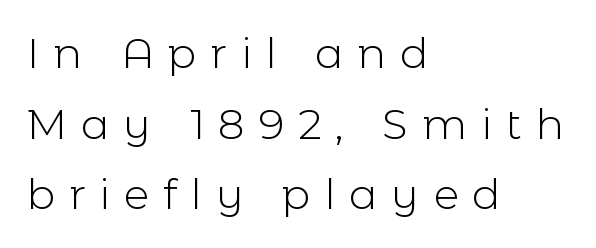
{"serif": "no", "italic": "no", "bold": "no", "weight": "light", "width": "normal", "x_height": "medium", "monospaced": "no", "underline": "no", "align": "left", "line_spacing": "normal", "line_spacing_ratio": 1.68, "letter_spacing": "wide", "letter_spacing_em": 0.33, "glyph_px": 42}
